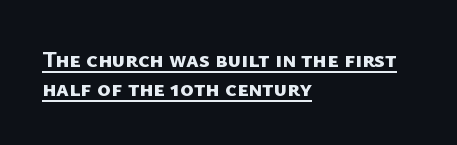
The image shows 23 px bold type; set left-aligned, normal line spacing (1.26x), normal letter spacing, underlined.
